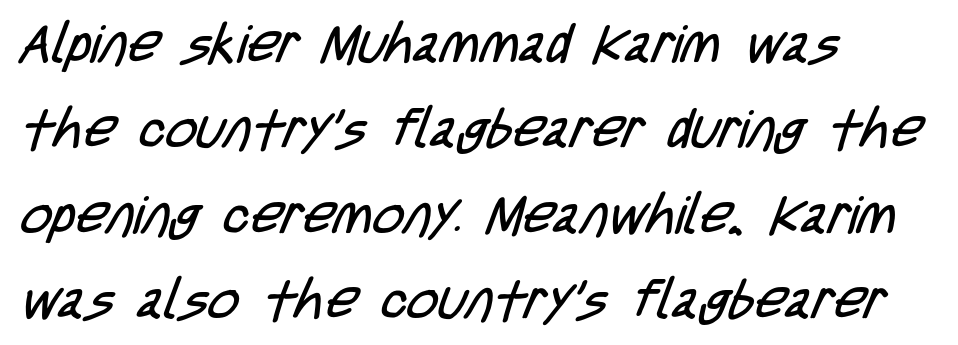
The image shows 54 px regular-weight, condensed sans-serif type; set left-aligned, normal line spacing (1.58x), normal letter spacing, not underlined; low stroke contrast and a large x-height.
